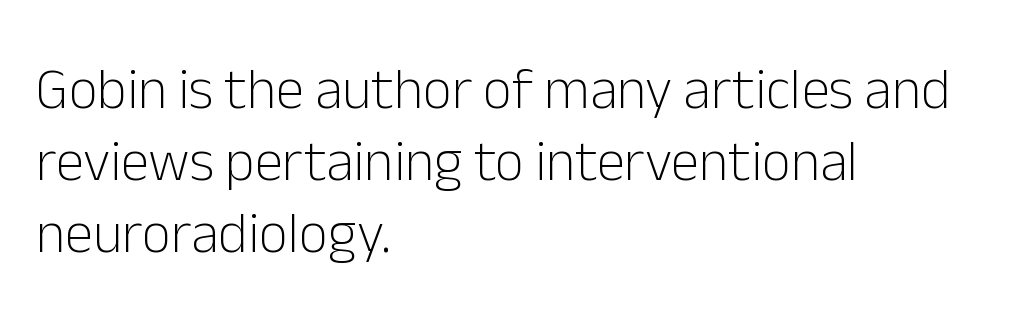
The image shows 57 px light sans-serif type, upright; set left-aligned, normal line spacing (1.26x), normal letter spacing, not underlined; low stroke contrast and a medium x-height.
